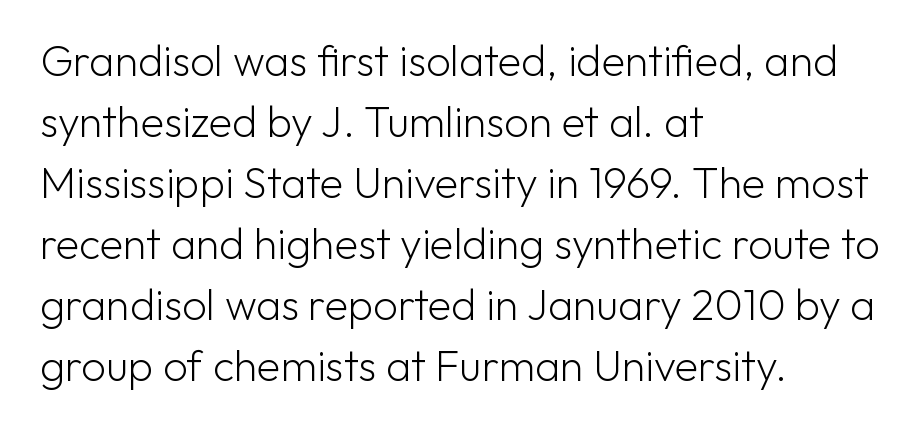
{"serif": "no", "italic": "no", "bold": "no", "weight": "light", "width": "normal", "stroke_contrast": "low", "x_height": "medium", "monospaced": "no", "underline": "no", "align": "left", "line_spacing": "normal", "line_spacing_ratio": 1.42, "letter_spacing": "normal", "letter_spacing_em": 0.0, "glyph_px": 43}
